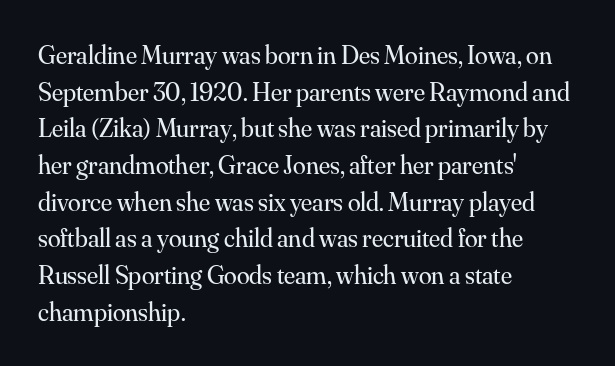
In CSS terms this would be text-align: left. The words here are not underlined. The font is comparable to plain body text, perhaps lighter. Every character sits straight up, as roman type does. The vertical gap from one line to the next is medium. Compared with typical body copy, the letter spacing here is the same.
